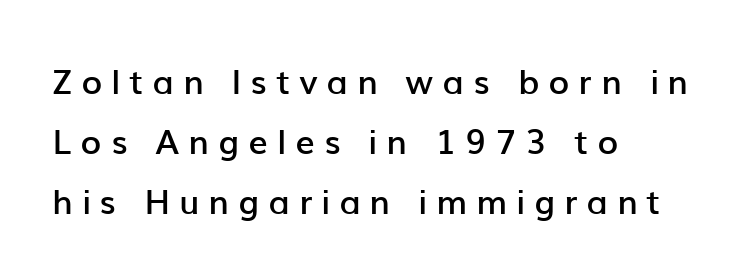
The space directly below the letters is spotless. The letterforms stand isolated, each surrounded by extra space. Ordinary non-slanted type is in use. Note: no serifs on the glyphs.
